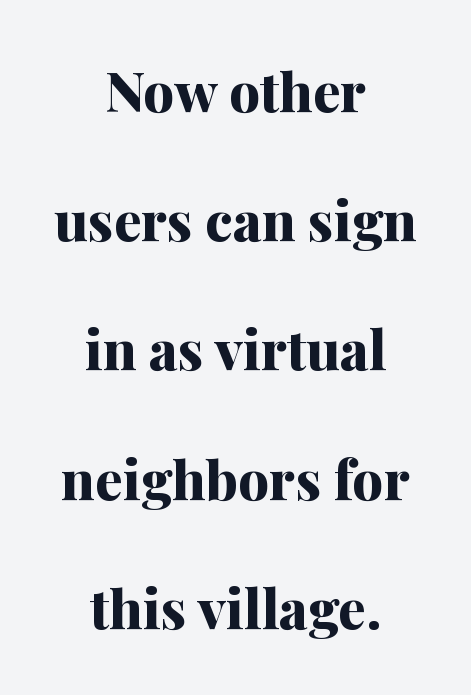
The image shows 55 px bold serif type, upright; set centered, loose line spacing (2.35x), normal letter spacing, not underlined; medium stroke contrast and a medium x-height.
